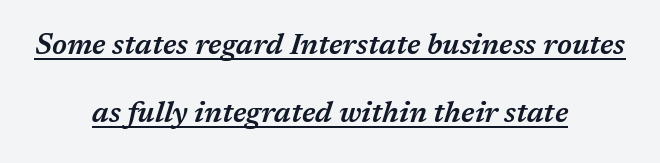
The image shows 29 px semibold type, italic (leaning right); set centered, loose line spacing (2.35x), normal letter spacing, underlined; medium stroke contrast and a medium x-height.
